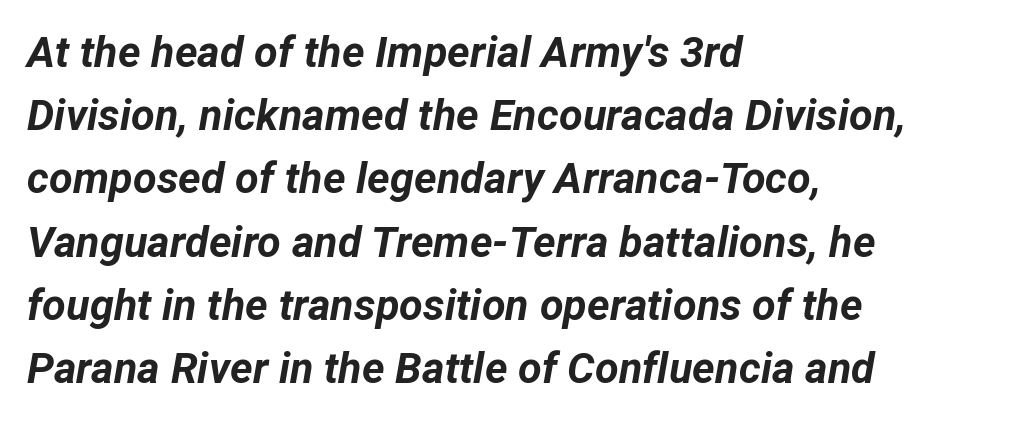
Q: Is the text bold? A: Yes.
Q: Is the text italic (slanted)? A: Yes, it leans right by about 12 degrees.
Q: Is the text underlined? A: No.
Q: How is the paragraph aligned? A: Left-aligned.
Q: Is the spacing between letters normal or unusually wide? A: Normal.
Q: Is the spacing between lines tight, normal or loose? A: Normal.
Q: Width (condensed, normal, or wide)? A: Normal.
Q: Stroke contrast? A: Low.
Q: x-height? A: Medium.
Q: Monospaced? A: No.
